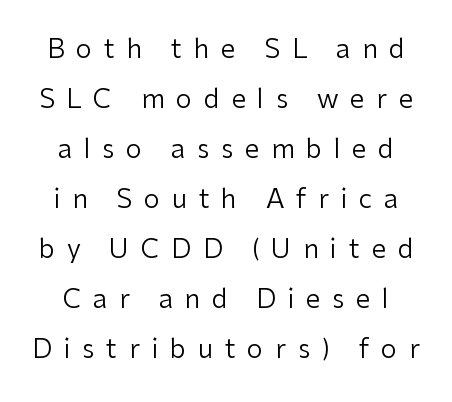
{"italic": "no", "bold": "no", "underline": "no", "line_spacing": "loose", "line_spacing_ratio": 1.92, "letter_spacing": "wide", "letter_spacing_em": 0.45, "glyph_px": 26}
